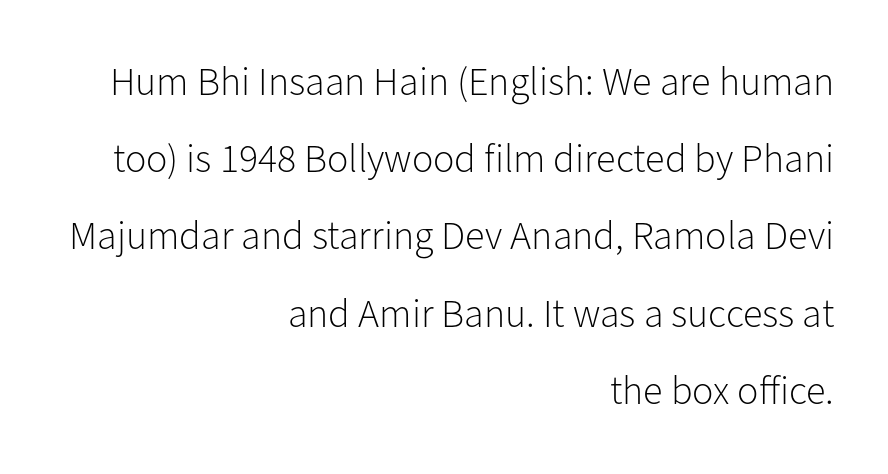
The passage shown has conventional tracking throughout. This sample uses an upright cut, with every glyph sitting square on the baseline. Note: no serifs on the glyphs. Do the characters align in a grid? No, the font is proportional.
